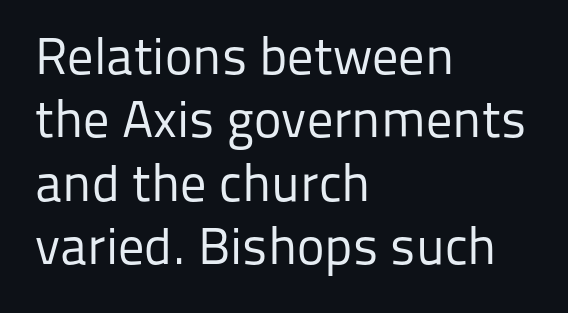
The image shows 52 px regular-weight sans-serif type, upright; set left-aligned, line spacing 1.22x, normal letter spacing, not underlined; low stroke contrast and a medium x-height.
